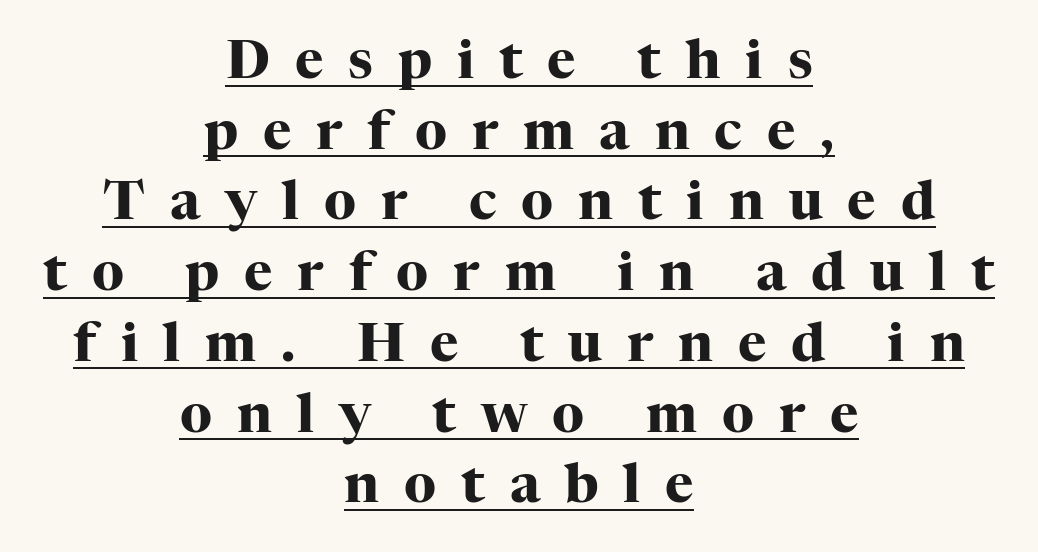
{"serif": "yes", "italic": "no", "bold": "yes", "weight": "heavy", "width": "normal", "stroke_contrast": "high", "x_height": "medium", "monospaced": "no", "underline": "yes", "align": "center", "line_spacing": "normal", "line_spacing_ratio": 1.31, "letter_spacing": "wide", "letter_spacing_em": 0.46, "glyph_px": 54}
